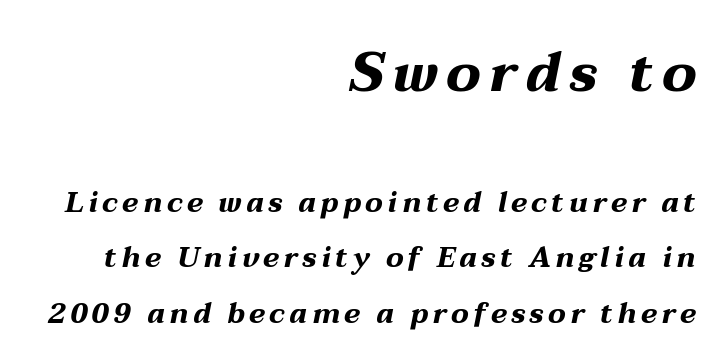
{"italic": "yes", "lean": "right", "slant_degrees": 12, "bold": "yes", "weight": "bold", "width": "wide", "stroke_contrast": "medium", "x_height": "medium", "monospaced": "no", "underline": "no", "align": "right", "line_spacing": "loose", "line_spacing_ratio": 1.98, "larger_block": "first", "size_ratio": 1.96, "glyph_px": 55}
